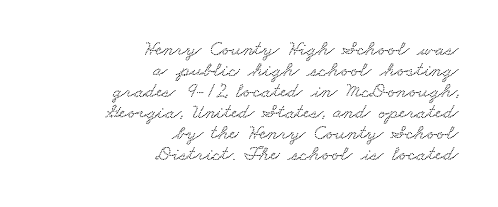
The space directly below the letters is spotless. What's the leading like? Squeezed, with rows nearly overlapping. Inter-character spacing is left at the font's built-in metrics. Is the block centered? No — it sits flush against the right margin.
